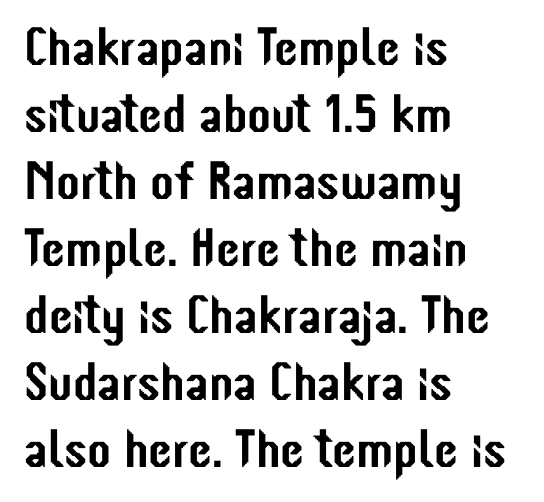
Q: Is the text italic (slanted)? A: No, it is upright.
Q: Is the typeface a serif or a sans-serif typeface? A: Sans-serif.
Q: Is the text underlined? A: No.
Q: How is the paragraph aligned? A: Left-aligned.
Q: Is the spacing between letters normal or unusually wide? A: Normal.
Q: Width (condensed, normal, or wide)? A: Condensed.
Q: Stroke contrast? A: Low.
Q: x-height? A: Medium.
Q: Monospaced? A: No.
